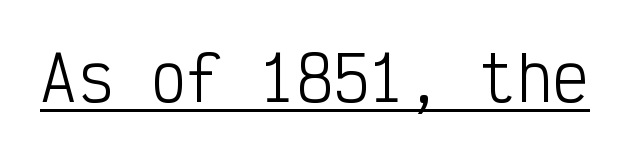
{"serif": "no", "italic": "no", "bold": "no", "weight": "light", "width": "condensed", "stroke_contrast": "low", "x_height": "medium", "monospaced": "yes", "underline": "yes", "letter_spacing": "normal", "letter_spacing_em": 0.0, "glyph_px": 61}
